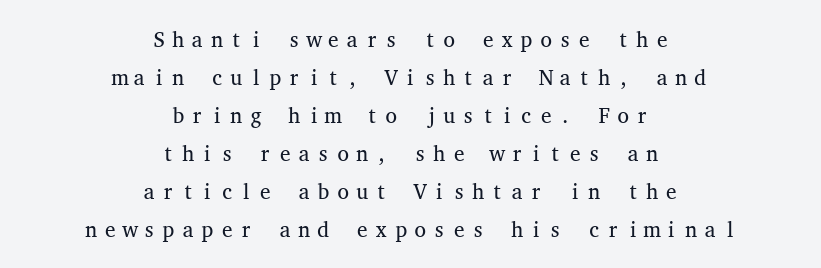
Q: Is the text bold? A: No.
Q: Is the text italic (slanted)? A: No, it is upright.
Q: Is the text underlined? A: No.
Q: How is the paragraph aligned? A: Centered.
